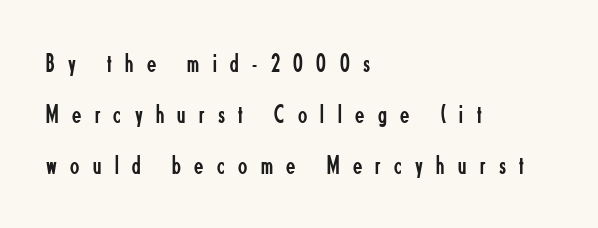
Q: Is the text bold? A: No.
Q: Is the text italic (slanted)? A: No, it is upright.
Q: Is the text underlined? A: No.
Q: How is the paragraph aligned? A: Left-aligned.
Q: Is the spacing between letters normal or unusually wide? A: Unusually wide.
